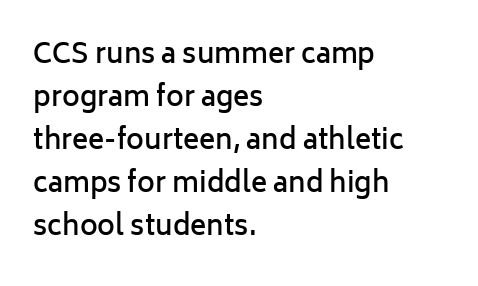
{"italic": "no", "bold": "semi", "underline": "no", "align": "left", "line_spacing": "normal", "line_spacing_ratio": 1.59, "letter_spacing": "normal", "letter_spacing_em": 0.0, "glyph_px": 27}
